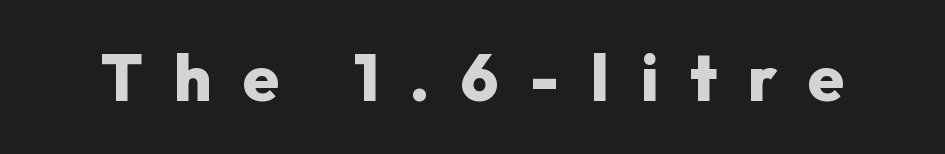
In terms of weight, the rendering is a true, heavy bold. You can tell it's not italic because the verticals are truly vertical. This sample has the flowing, uneven cadence of proportional lettering. Letterform terminals end flat and unadorned throughout the passage. Spacing between characters has been opened up far beyond the box default. This rendering features lettering with no underline.
